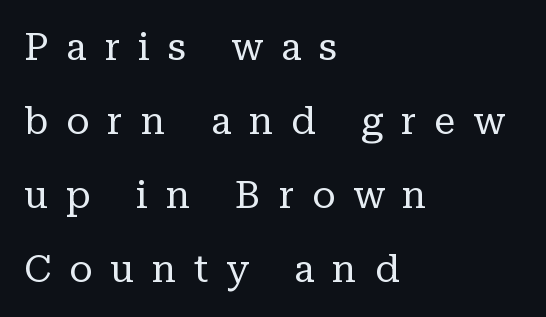
{"serif": "yes", "italic": "no", "bold": "no", "weight": "regular", "width": "normal", "stroke_contrast": "low", "x_height": "medium", "monospaced": "no", "underline": "no", "align": "left", "line_spacing": "loose", "line_spacing_ratio": 1.95, "letter_spacing": "wide", "letter_spacing_em": 0.47, "glyph_px": 38}
